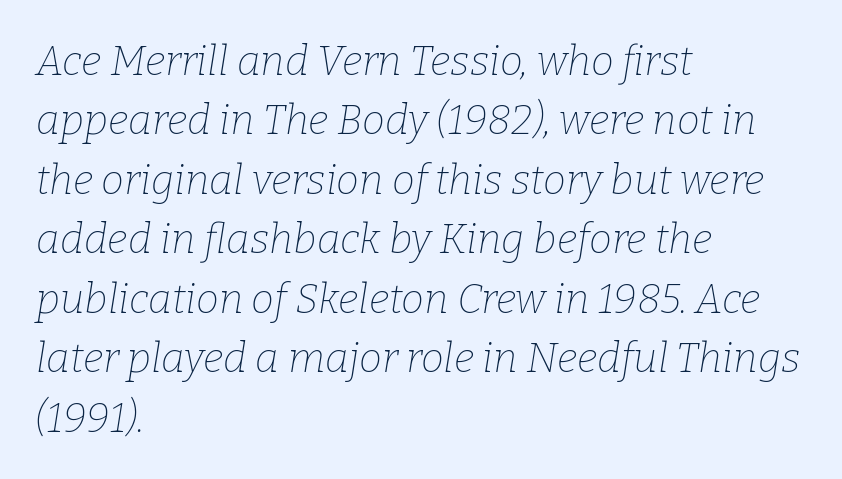
{"serif": "yes", "italic": "yes", "lean": "right", "slant_degrees": 9, "bold": "no", "weight": "thin", "width": "normal", "stroke_contrast": "low", "x_height": "medium", "monospaced": "no", "underline": "no", "align": "left", "line_spacing": "normal", "line_spacing_ratio": 1.45, "letter_spacing": "normal", "letter_spacing_em": 0.0, "glyph_px": 41}
